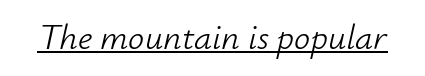
The image shows 36 px light type, italic (leaning right); set normal letter spacing, underlined; low stroke contrast and a small x-height.
